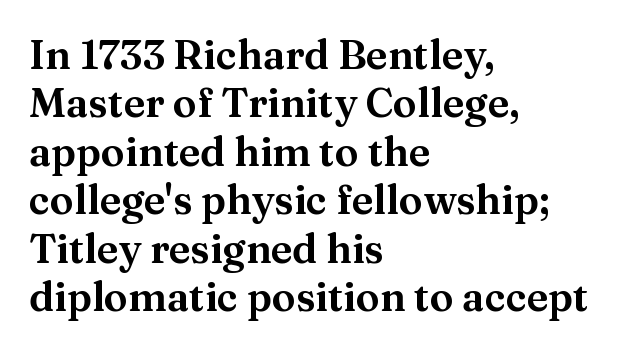
{"serif": "yes", "italic": "no", "width": "normal", "stroke_contrast": "medium", "x_height": "medium", "monospaced": "no", "underline": "no", "align": "left", "line_spacing_ratio": 1.21, "letter_spacing": "normal", "letter_spacing_em": 0.0, "glyph_px": 40}
